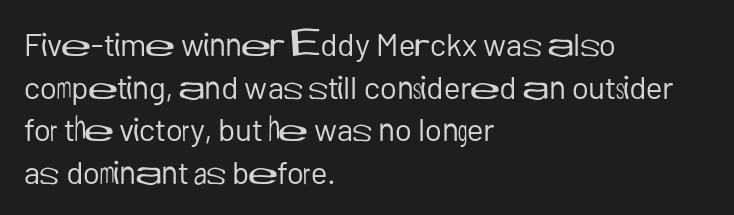
The image shows 32 px regular-weight sans-serif type, upright; set left-aligned, normal line spacing (1.33x), normal letter spacing, not underlined; low stroke contrast and a medium x-height.
